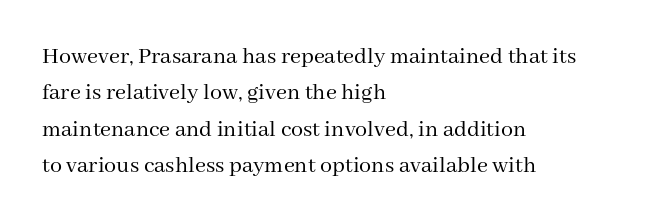
The image shows 24 px text type, upright; set left-aligned, normal line spacing (1.52x), normal letter spacing, not underlined.
